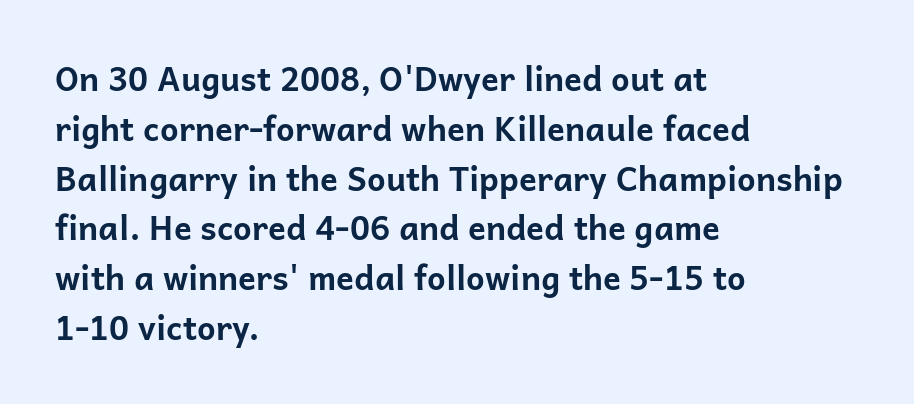
This sample uses an upright cut, with every glyph sitting square on the baseline. Grotesque or geometric, the face here clearly has no serifs. This rendering features lettering with no underline. A full-strength bold gives these letters their thick strokes. Think of a printed novel: that variable character pitch is what you see here. The text block is weighted toward the left margin, trailing off unevenly rightward.
